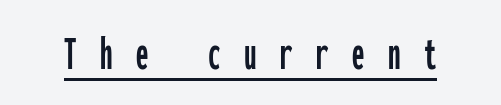
{"serif": "no", "italic": "no", "width": "condensed", "stroke_contrast": "low", "x_height": "medium", "monospaced": "yes", "underline": "yes", "letter_spacing": "wide", "letter_spacing_em": 0.47, "glyph_px": 50}
